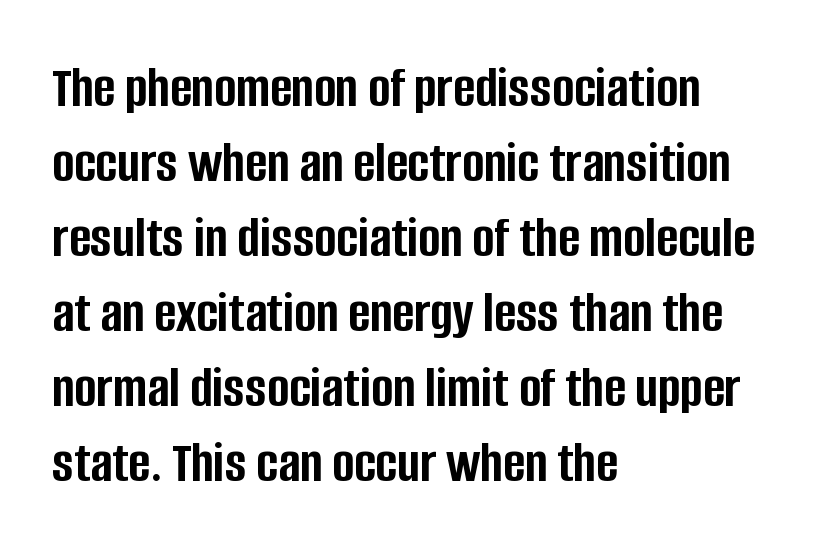
{"serif": "no", "italic": "no", "bold": "yes", "weight": "semibold", "width": "condensed", "stroke_contrast": "low", "x_height": "large", "monospaced": "no", "underline": "no", "align": "left", "line_spacing": "normal", "line_spacing_ratio": 1.27, "letter_spacing": "normal", "letter_spacing_em": 0.0, "glyph_px": 59}
